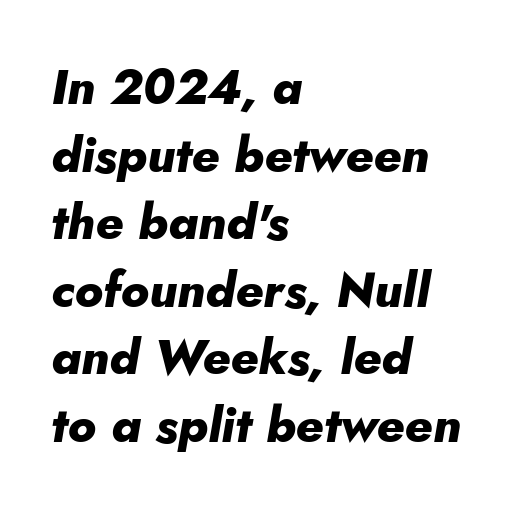
The image shows 49 px heavy type, italic (leaning right); set left-aligned, normal line spacing (1.38x), normal letter spacing, not underlined; low stroke contrast and a small x-height.
